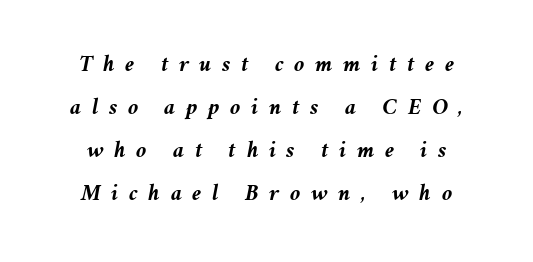
The image shows 23 px bold type, italic (leaning right); set line spacing 1.87x, unusually wide letter spacing (+0.46 em), not underlined.
